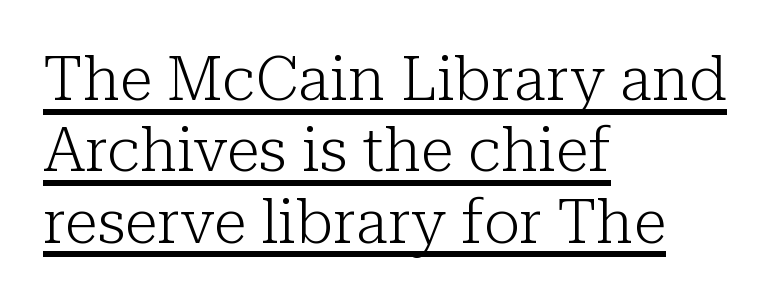
{"serif": "yes", "italic": "no", "bold": "no", "weight": "light", "width": "normal", "stroke_contrast": "low", "x_height": "medium", "monospaced": "no", "underline": "yes", "align": "left", "line_spacing_ratio": 1.17, "letter_spacing": "normal", "letter_spacing_em": 0.0, "glyph_px": 61}
